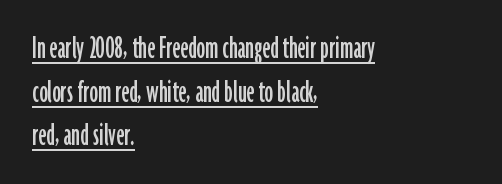
You could call the tracking neutral — neither tight nor loose. These lines are composed in type without serifs. Caption: multi-line text, flush left, ragged right. A roman cut, with each character standing at attention.
